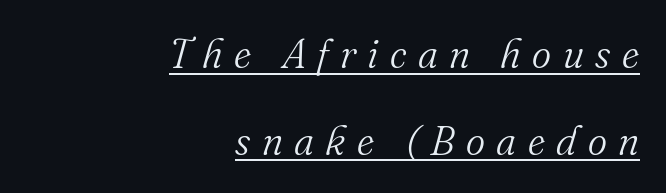
The image shows 41 px light serif type, italic (leaning right); set right-aligned, loose line spacing (2.11x), unusually wide letter spacing (+0.28 em), underlined; medium stroke contrast and a small x-height.
